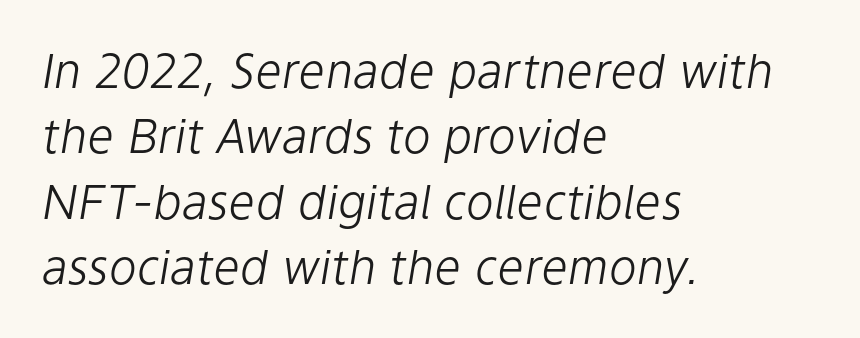
Just letters on the line, the space beneath them empty. These lines were composed using italics. The space between consecutive lines is moderate. Glyph-to-glyph distance matches everyday printed text.
